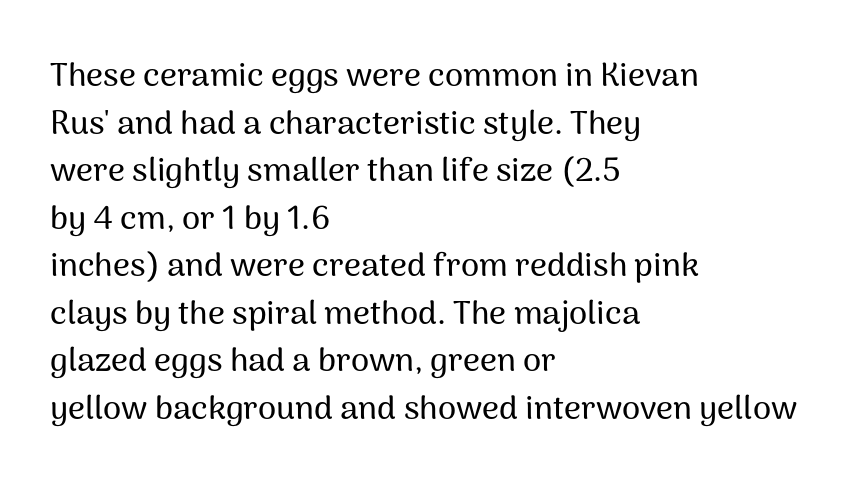
The image shows 33 px sans-serif type, upright; set left-aligned, normal line spacing (1.44x), normal letter spacing, not underlined; medium stroke contrast and a medium x-height.
